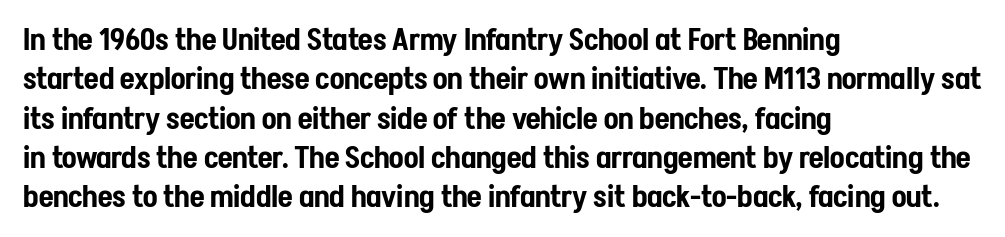
{"serif": "no", "italic": "no", "width": "condensed", "stroke_contrast": "low", "x_height": "medium", "monospaced": "no", "underline": "no", "align": "left", "line_spacing": "normal", "line_spacing_ratio": 1.31, "letter_spacing": "normal", "letter_spacing_em": 0.0, "glyph_px": 30}
